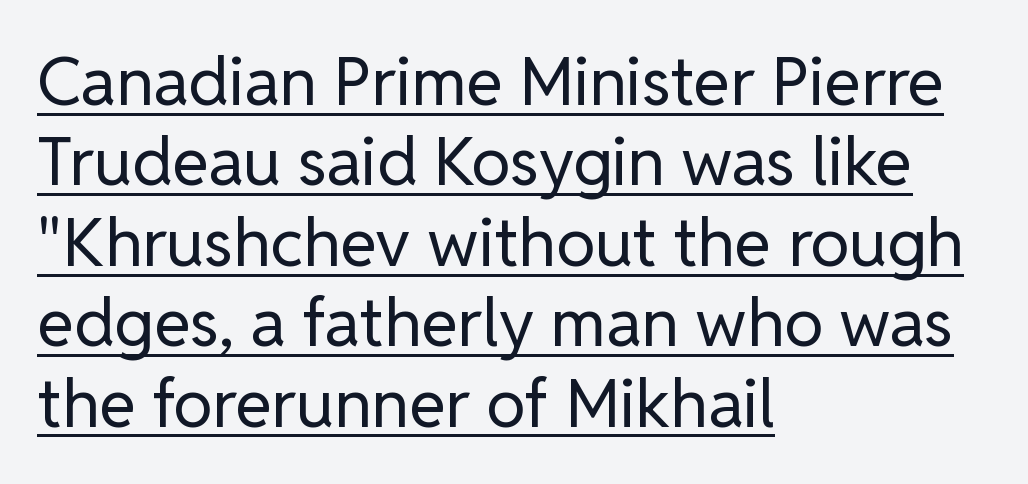
Q: Is the text bold? A: No.
Q: Is the text italic (slanted)? A: No, it is upright.
Q: Is the typeface a serif or a sans-serif typeface? A: Sans-serif.
Q: Is the text underlined? A: Yes.
Q: How is the paragraph aligned? A: Left-aligned.
Q: Is the spacing between letters normal or unusually wide? A: Normal.
Q: Width (condensed, normal, or wide)? A: Normal.
Q: Stroke contrast? A: Low.
Q: x-height? A: Medium.
Q: Monospaced? A: No.
